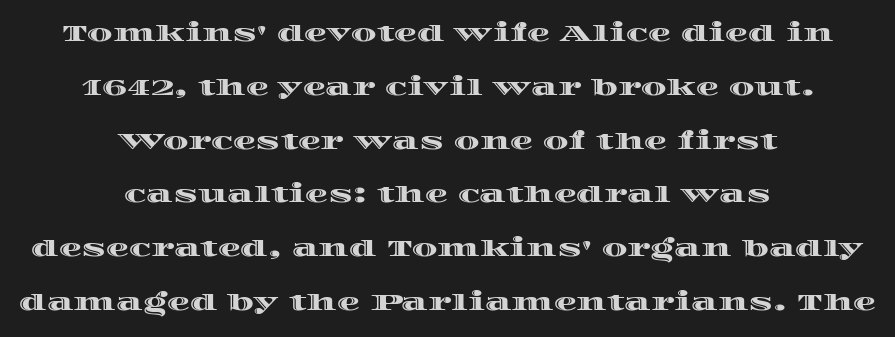
The strip under each line holds only bare page. Does the lettering tilt? It doesn't — this is upright. Each line is balanced around a shared central axis. The lines are spread far apart with generous leading. Nothing unusual about the tracking: characters are spaced as the font intends.
